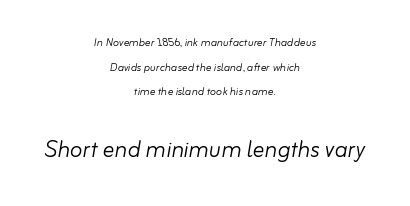
The image shows 29 px light type, italic (leaning right); set centered, line spacing 1.76x, normal letter spacing, not underlined; the second (bottom) block is 2.07x larger; low stroke contrast and a small x-height.
